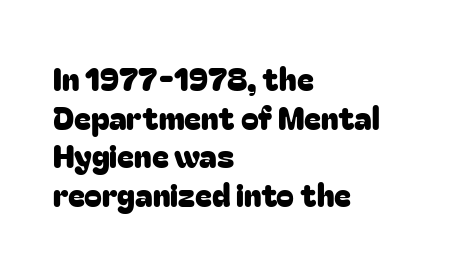
The image shows 32 px sans-serif type, upright; set left-aligned, line spacing 1.21x, normal letter spacing, not underlined; low stroke contrast and a medium x-height.
